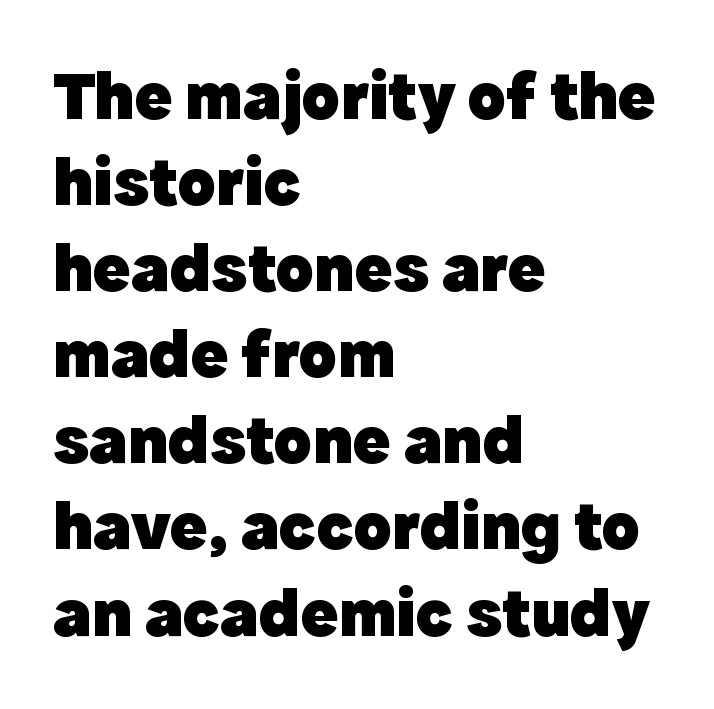
The image shows 70 px heavy sans-serif type, upright; set left-aligned, line spacing 1.23x, normal letter spacing, not underlined; a medium x-height.
